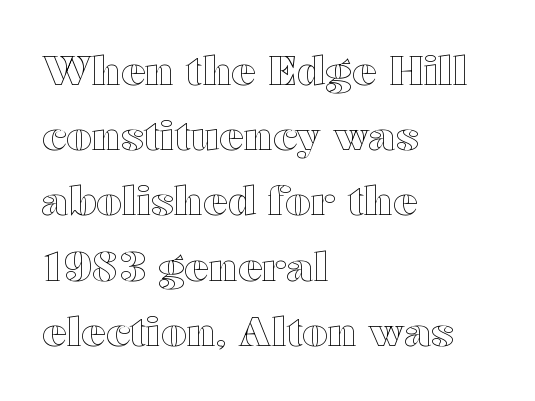
You can tell it's not italic because the verticals are truly vertical. A typesetter would call this proportional, since set widths differ per character. Where is the straight margin? On the left. Short note: letters normally spaced. The rows are spaced the way most documents space them. Clear beneath every line of the passage.
